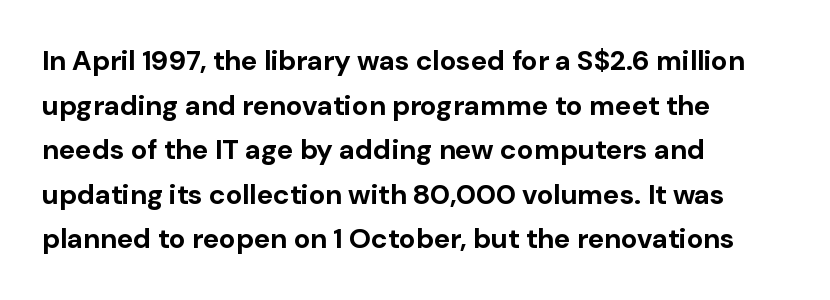
{"serif": "no", "italic": "no", "bold": "yes", "weight": "bold", "width": "normal", "stroke_contrast": "low", "x_height": "medium", "monospaced": "no", "underline": "no", "align": "left", "line_spacing": "normal", "line_spacing_ratio": 1.59, "letter_spacing": "normal", "letter_spacing_em": 0.0, "glyph_px": 28}
